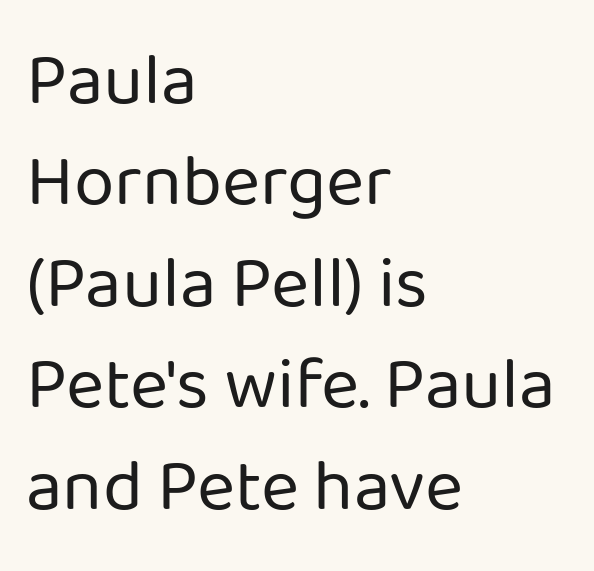
Q: Is the text bold? A: No.
Q: Is the text italic (slanted)? A: No, it is upright.
Q: Is the typeface a serif or a sans-serif typeface? A: Sans-serif.
Q: Is the text underlined? A: No.
Q: How is the paragraph aligned? A: Left-aligned.
Q: Is the spacing between letters normal or unusually wide? A: Normal.
Q: Is the spacing between lines tight, normal or loose? A: Normal.
Q: Width (condensed, normal, or wide)? A: Normal.
Q: Stroke contrast? A: Low.
Q: x-height? A: Medium.
Q: Monospaced? A: No.
